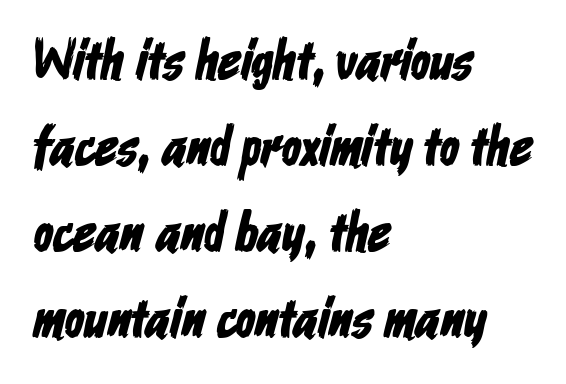
Q: Is the typeface a serif or a sans-serif typeface? A: Sans-serif.
Q: Is the text underlined? A: No.
Q: How is the paragraph aligned? A: Left-aligned.
Q: Is the spacing between letters normal or unusually wide? A: Normal.
Q: Is the spacing between lines tight, normal or loose? A: Normal.
Q: Width (condensed, normal, or wide)? A: Condensed.
Q: Stroke contrast? A: Low.
Q: x-height? A: Medium.
Q: Monospaced? A: No.
